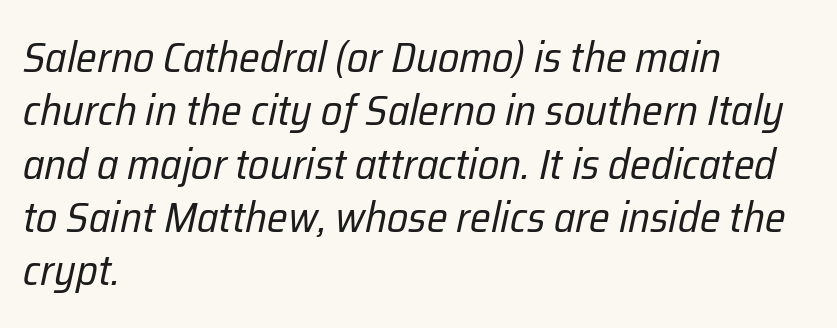
Do the characters align in a grid? No, the font is proportional. The letterforms sit at book weight or below. The letters are slanted; this is an italic face. Beneath every word, the page is bare. The typesetter chose a ragged-right arrangement here.
